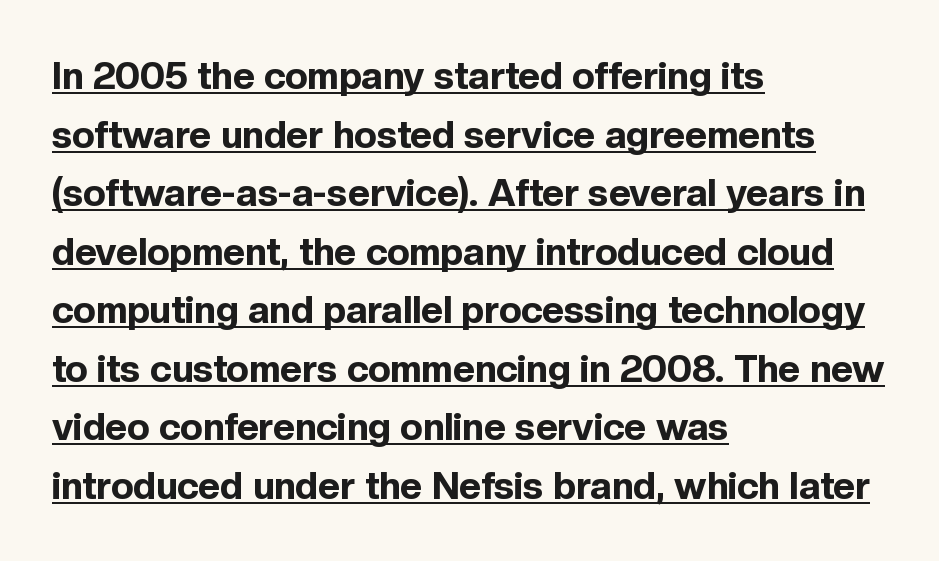
The letters advance in unequal steps, a hallmark of proportional type. Emphasis by weight is at full strength: bold. Does extra space separate the letters? No, they use regular spacing. Emphasis is given by a line drawn under the lettering. Is this a sans? Yes — the strokes have no serifs.
